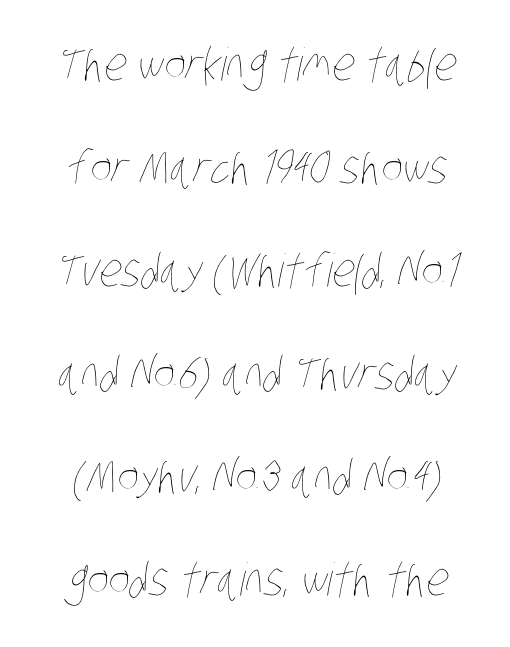
The foot of each line stays bare and open. A typesetter would call this proportional, since set widths differ per character. Weight: regular or lighter. Compared with typical body copy, the letter spacing here is the same. These lines stand farther apart than default settings would place them.
